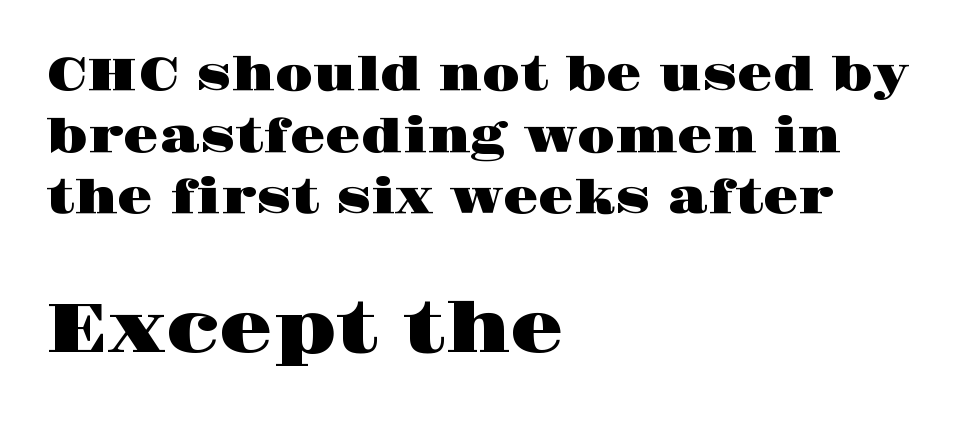
The image shows 69 px wide serif type, upright; set left-aligned, normal line spacing (1.34x), normal letter spacing, not underlined; the second (bottom) block is 1.5x larger; high stroke contrast and a large x-height.
